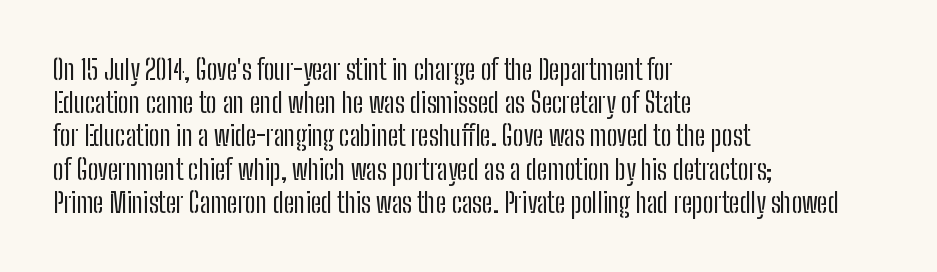
The zone under the glyphs is completely vacant. The passage is arranged the way most books set body copy — flush left. The type sits square on the baseline with zero lean. Weight: in the light-to-regular range. In terms of letterspacing, this is plain default setting.
